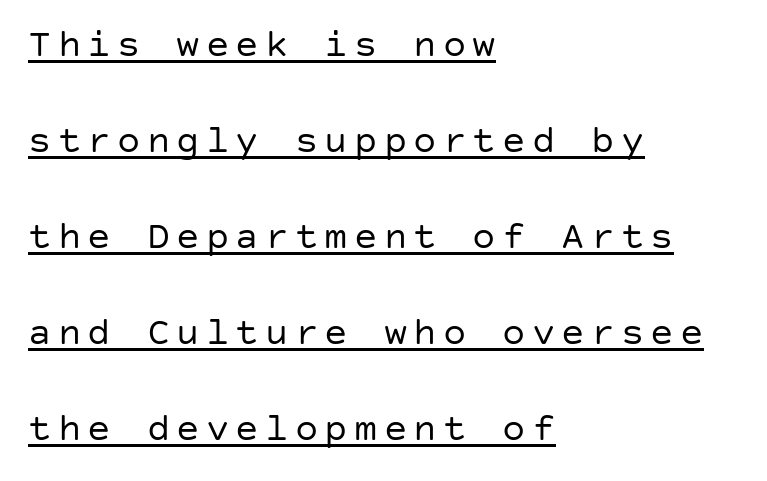
{"serif": "no", "italic": "no", "bold": "no", "weight": "regular", "width": "normal", "stroke_contrast": "low", "x_height": "large", "underline": "yes", "align": "left", "line_spacing": "loose", "line_spacing_ratio": 2.46, "glyph_px": 39}
